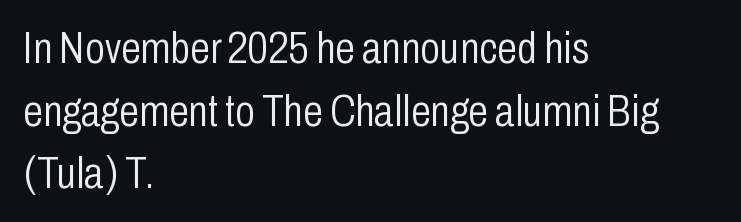
{"serif": "no", "italic": "no", "bold": "no", "weight": "light", "width": "condensed", "stroke_contrast": "low", "x_height": "medium", "monospaced": "no", "underline": "no", "align": "left", "line_spacing": "normal", "line_spacing_ratio": 1.39, "letter_spacing": "normal", "letter_spacing_em": 0.0, "glyph_px": 45}
